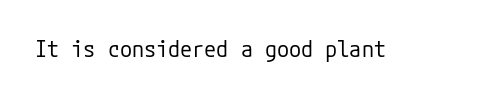
The image shows 22 px text type, upright; set normal letter spacing, not underlined.
